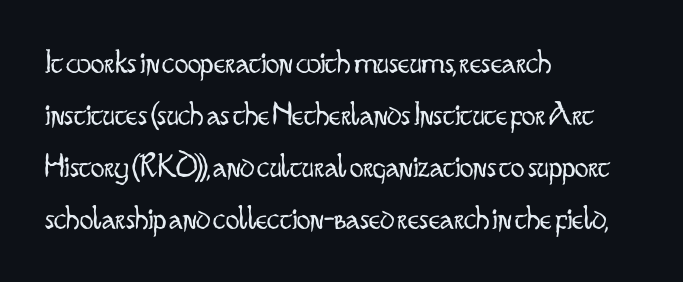
{"serif": "no", "italic": "no", "bold": "no", "weight": "light", "width": "condensed", "stroke_contrast": "low", "x_height": "small", "monospaced": "no", "underline": "no", "align": "left", "line_spacing": "normal", "line_spacing_ratio": 1.53, "letter_spacing": "normal", "letter_spacing_em": 0.0, "glyph_px": 34}
